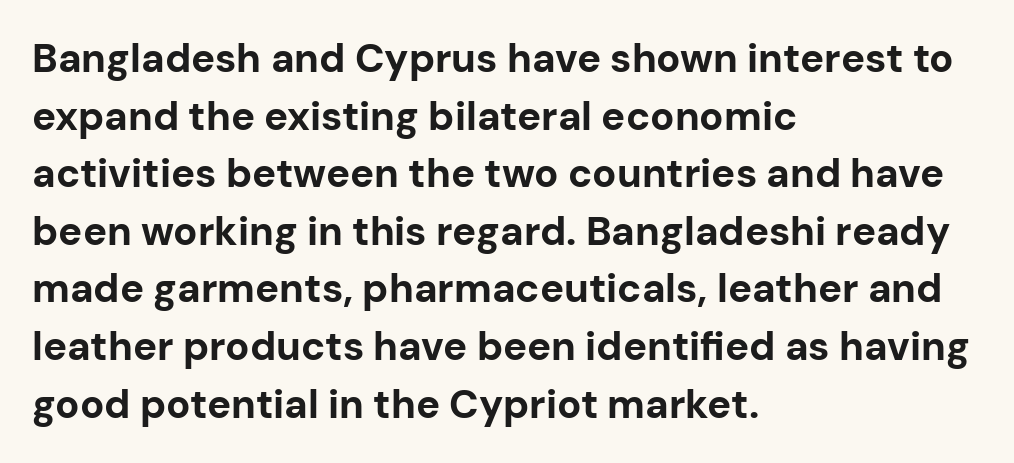
Q: Is the text bold? A: Yes.
Q: Is the text italic (slanted)? A: No, it is upright.
Q: Is the typeface a serif or a sans-serif typeface? A: Sans-serif.
Q: Is the text underlined? A: No.
Q: How is the paragraph aligned? A: Left-aligned.
Q: Is the spacing between letters normal or unusually wide? A: Normal.
Q: Is the spacing between lines tight, normal or loose? A: Normal.
Q: Width (condensed, normal, or wide)? A: Normal.
Q: Stroke contrast? A: Low.
Q: x-height? A: Medium.
Q: Monospaced? A: No.
